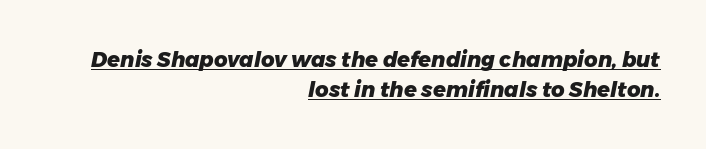
The image shows 21 px bold type, italic (leaning right); set right-aligned, normal line spacing (1.42x), normal letter spacing, underlined.
